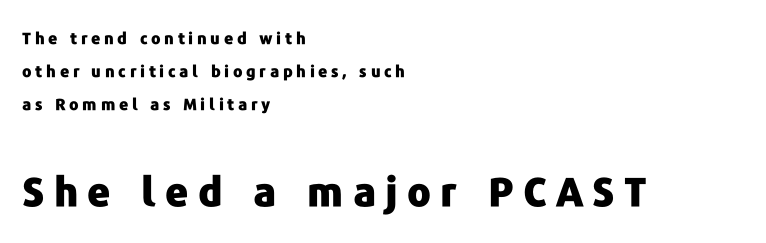
{"serif": "no", "italic": "no", "bold": "yes", "weight": "heavy", "width": "normal", "stroke_contrast": "low", "x_height": "medium", "monospaced": "no", "underline": "no", "align": "left", "line_spacing": "loose", "line_spacing_ratio": 2.06, "letter_spacing": "wide", "letter_spacing_em": 0.23, "larger_block": "second", "size_ratio": 2.5, "glyph_px": 40}
